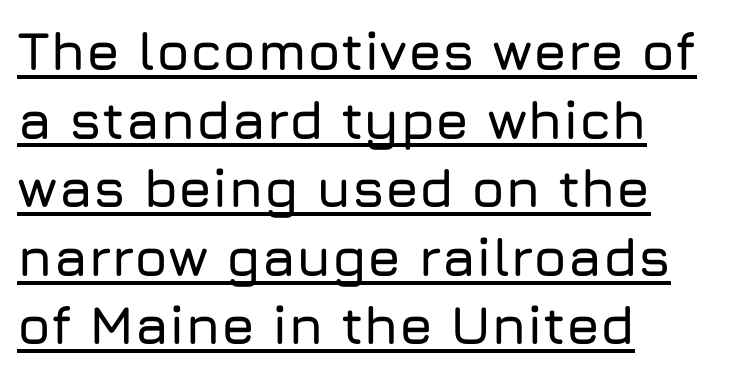
The face used here is rendered with its standard letterfit. Varying glyph widths throughout — classic text-font behaviour. The sample's only ornament is a line tracing under the words. This is the regular roman posture of the typeface. The glyphs in this specimen are sans serif. Leading matches the norm, producing a regular column.
